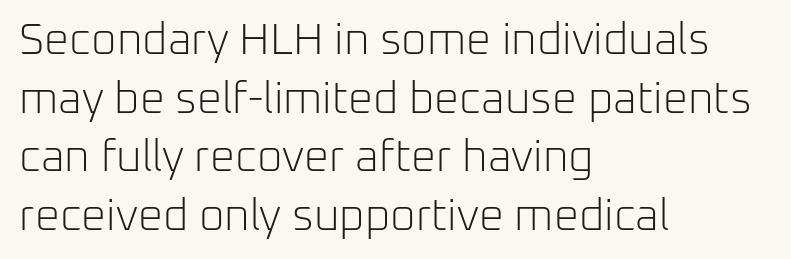
The weight tops out at a normal text grade. Spacing verdict: proportional, widths tailored to each character. Are there feet on the stems? There aren't — it's a sans. Horizontal bands of white between lines are of average thickness.
